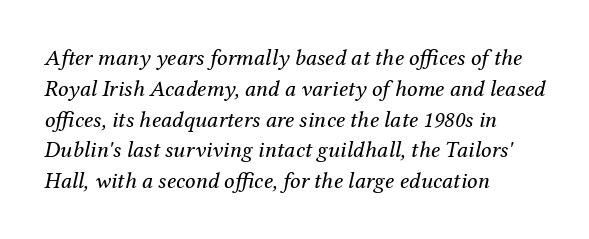
Q: Is the text bold? A: No.
Q: Is the text italic (slanted)? A: Yes, it leans right by about 12 degrees.
Q: Is the text underlined? A: No.
Q: How is the paragraph aligned? A: Left-aligned.
Q: Is the spacing between letters normal or unusually wide? A: Normal.
Q: Is the spacing between lines tight, normal or loose? A: Normal.
